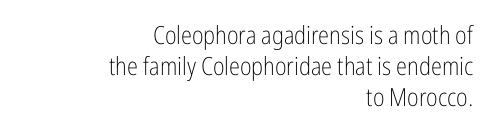
Q: Is the text bold? A: No.
Q: Is the text italic (slanted)? A: No, it is upright.
Q: Is the text underlined? A: No.
Q: How is the paragraph aligned? A: Right-aligned.
Q: Is the spacing between letters normal or unusually wide? A: Normal.
Q: Is the spacing between lines tight, normal or loose? A: Normal.
